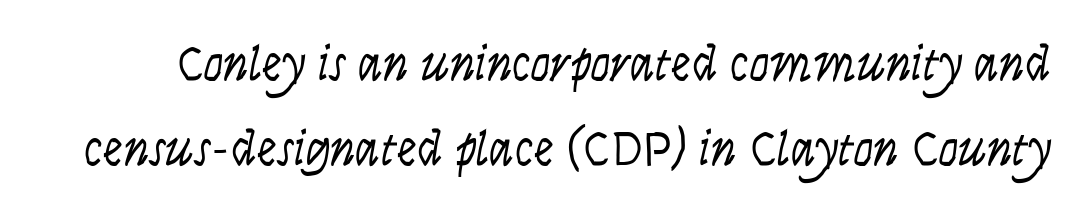
Q: Is the text bold? A: No.
Q: Is the text italic (slanted)? A: Yes.
Q: Is the typeface a serif or a sans-serif typeface? A: Sans-serif.
Q: Is the text underlined? A: No.
Q: Is the spacing between letters normal or unusually wide? A: Normal.
Q: Is the spacing between lines tight, normal or loose? A: Normal.
Q: Width (condensed, normal, or wide)? A: Condensed.
Q: Stroke contrast? A: Low.
Q: x-height? A: Large.
Q: Monospaced? A: No.
